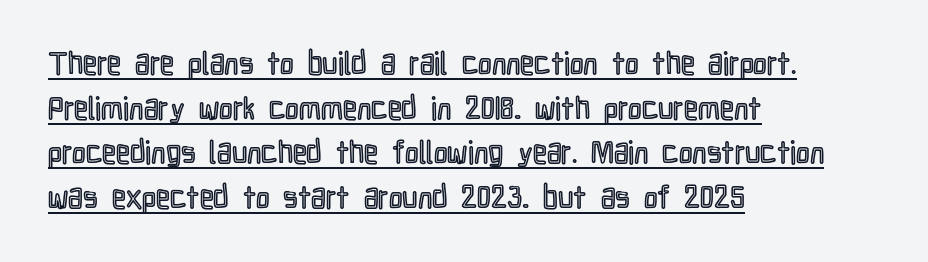
The image shows 31 px condensed type, upright; set left-aligned, normal line spacing (1.44x), normal letter spacing, underlined; a medium x-height.
